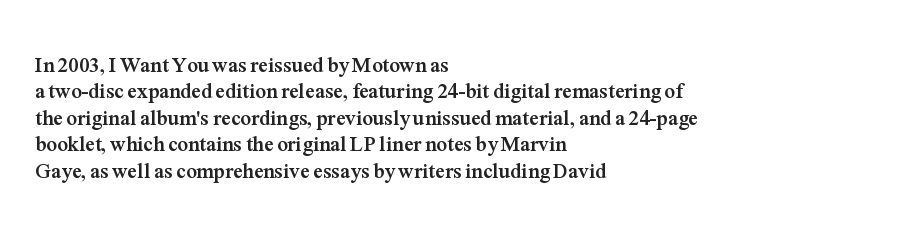
The image shows 21 px bold type, upright; set left-aligned, normal line spacing (1.26x), normal letter spacing, not underlined.
